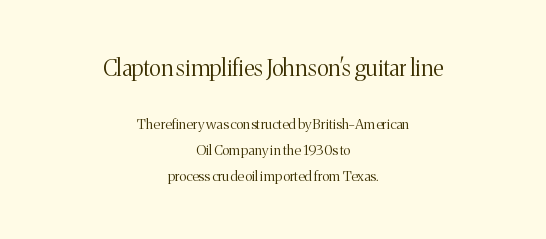
Q: Is the text bold? A: No.
Q: Is the text italic (slanted)? A: No, it is upright.
Q: Is the text underlined? A: No.
Q: How is the paragraph aligned? A: Centered.
Q: Is the spacing between letters normal or unusually wide? A: Normal.
Q: Which block of text is set in a larger size, the first (top) or the second (bottom)? A: The first (top) one.
